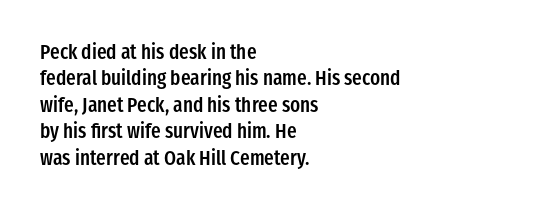
{"italic": "no", "bold": "semi", "underline": "no", "align": "left", "line_spacing": "normal", "line_spacing_ratio": 1.32, "letter_spacing": "normal", "letter_spacing_em": 0.0, "glyph_px": 20}
